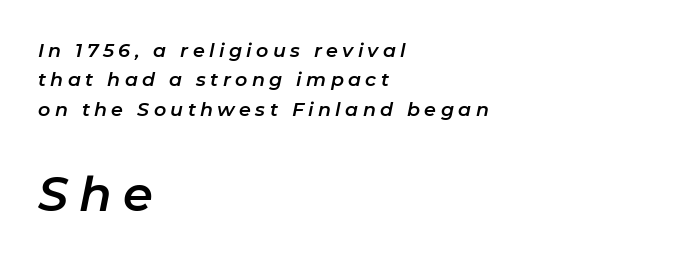
Q: Is the text italic (slanted)? A: Yes, it leans right by about 11 degrees.
Q: Is the text underlined? A: No.
Q: How is the paragraph aligned? A: Left-aligned.
Q: Is the spacing between letters normal or unusually wide? A: Unusually wide.
Q: Is the spacing between lines tight, normal or loose? A: Normal.
Q: Which block of text is set in a larger size, the first (top) or the second (bottom)? A: The second (bottom) one.
Q: Width (condensed, normal, or wide)? A: Normal.
Q: Stroke contrast? A: Low.
Q: x-height? A: Medium.
Q: Monospaced? A: No.
